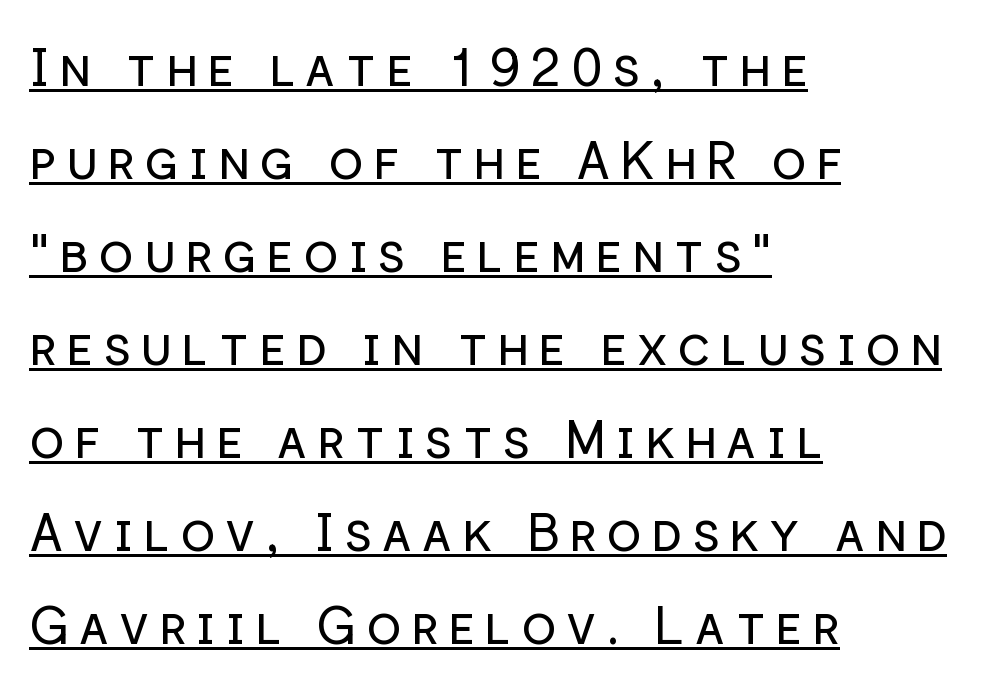
Q: Is the text bold? A: No.
Q: Is the text italic (slanted)? A: No, it is upright.
Q: Is the typeface a serif or a sans-serif typeface? A: Sans-serif.
Q: Is the text underlined? A: Yes.
Q: How is the paragraph aligned? A: Left-aligned.
Q: Width (condensed, normal, or wide)? A: Normal.
Q: Stroke contrast? A: Low.
Q: x-height? A: Medium.
Q: Monospaced? A: No.
